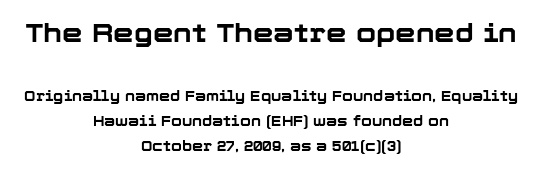
Notice how the passage keeps no hard edge, just a central spine. Compare the two chunks: the upper has the greater cap height. Typographic density is high because the face is bold. Vertical strokes here are truly vertical.
